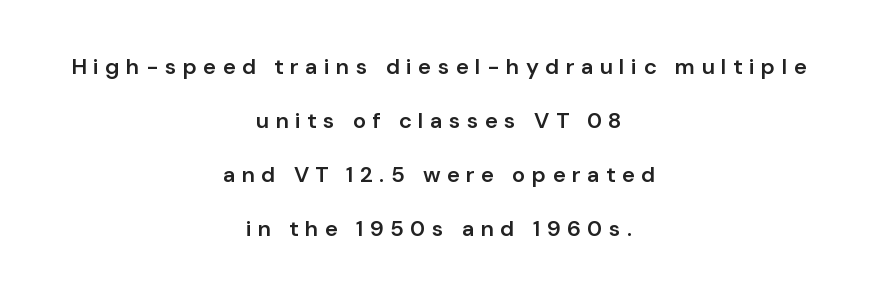
What's the leading like? Stretched, with rows far apart. Only glyphs here, with clear space below each row. Alignment: centered. Glyph-to-glyph distance is far greater than everyday printed text. A somewhat darkened texture: the type is semibold rather than bold.
